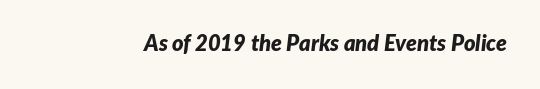
The image shows 22 px bold type, italic (leaning right); set normal letter spacing, not underlined.
